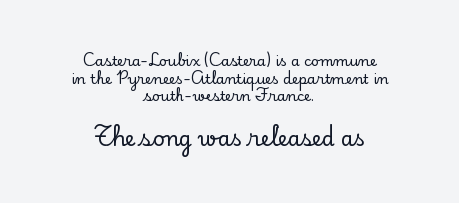
The image shows 21 px text type, upright; set centered, normal line spacing (1.26x), normal letter spacing, not underlined; the second (bottom) block is 1.5x larger.
